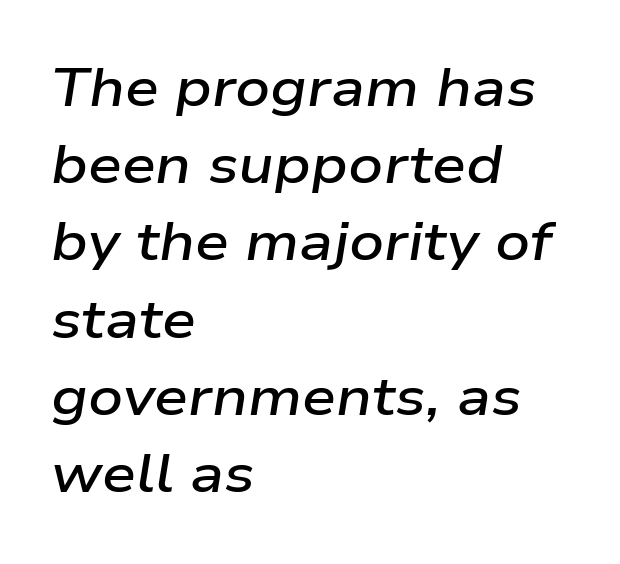
The image shows 54 px semibold, wide type, italic (leaning right); set left-aligned, normal line spacing (1.43x), normal letter spacing, not underlined; low stroke contrast and a medium x-height.
